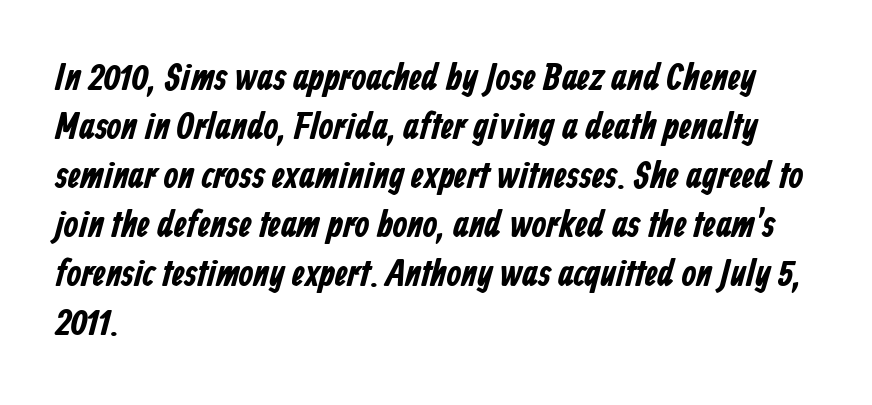
This sample keeps an unexceptional amount of space between lines. These lines are rendered in a variable-pitch font. This is sans-serif lettering, the kind often seen on screens and signage. These lines carry a lot of weight — the face is fully bold. In CSS terms this would be text-align: left. Underline: absent.
